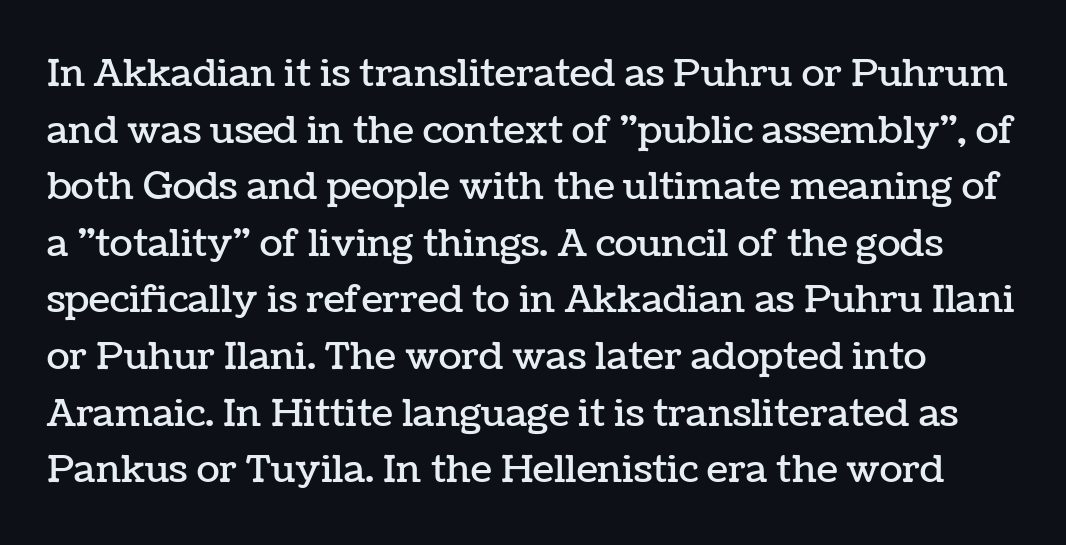
{"italic": "no", "width": "normal", "stroke_contrast": "low", "x_height": "medium", "monospaced": "no", "underline": "no", "line_spacing": "normal", "line_spacing_ratio": 1.49, "letter_spacing": "normal", "letter_spacing_em": 0.0, "glyph_px": 38}
